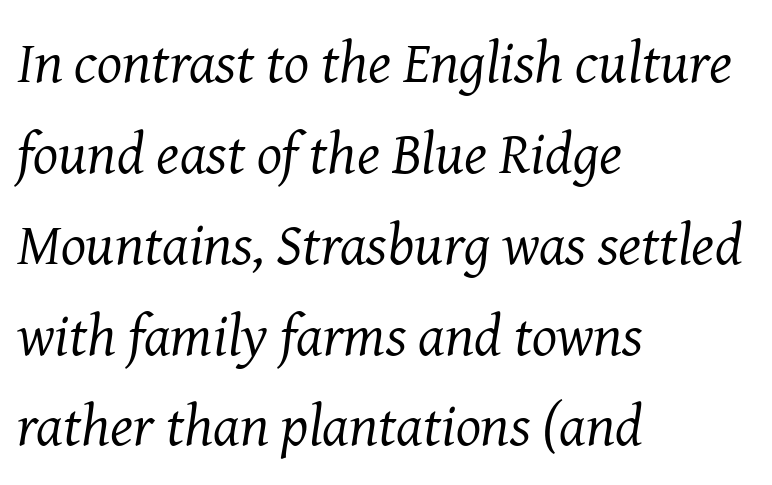
Q: Is the text bold? A: No.
Q: Is the text italic (slanted)? A: Yes, it leans right by about 8 degrees.
Q: Is the typeface a serif or a sans-serif typeface? A: Serif.
Q: Is the text underlined? A: No.
Q: How is the paragraph aligned? A: Left-aligned.
Q: Is the spacing between letters normal or unusually wide? A: Normal.
Q: Is the spacing between lines tight, normal or loose? A: Normal.
Q: Width (condensed, normal, or wide)? A: Normal.
Q: Stroke contrast? A: Medium.
Q: x-height? A: Medium.
Q: Monospaced? A: No.
